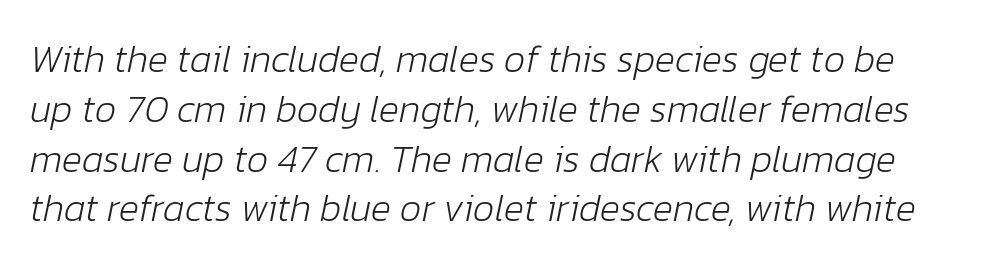
Beneath every word, the page is bare. The weight tops out at a normal text grade. Compared with ordinary roman type, these characters are visibly tilted. These lines sit exactly where default settings would place them.
